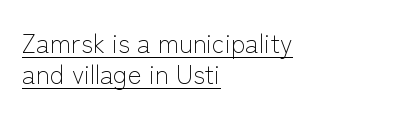
The image shows 26 px text type, upright; set left-aligned, line spacing 1.21x, normal letter spacing, underlined.
